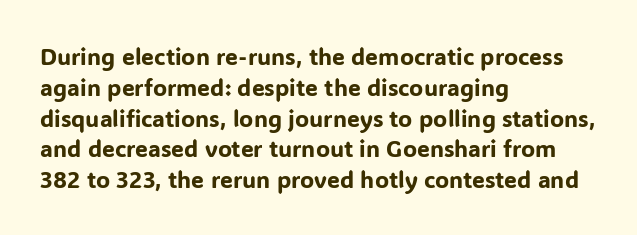
Q: Is the text italic (slanted)? A: No, it is upright.
Q: Is the text underlined? A: No.
Q: How is the paragraph aligned? A: Left-aligned.
Q: Is the spacing between letters normal or unusually wide? A: Normal.
Q: Is the spacing between lines tight, normal or loose? A: Normal.
